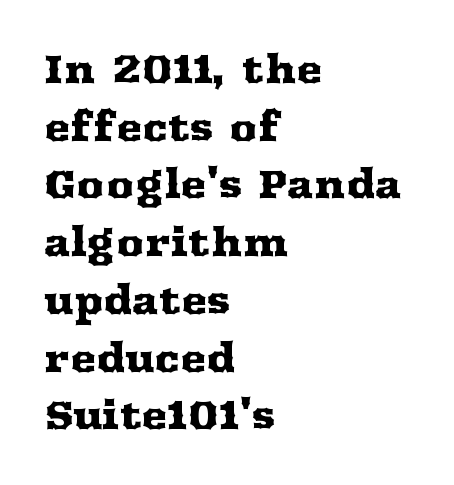
Each line starts at the same left margin while the right side varies. The letters carry serifs — small finishing strokes at the ends of their stems. This rendering features lettering with no underline. Characters follow at the spacing the type designer built in.
